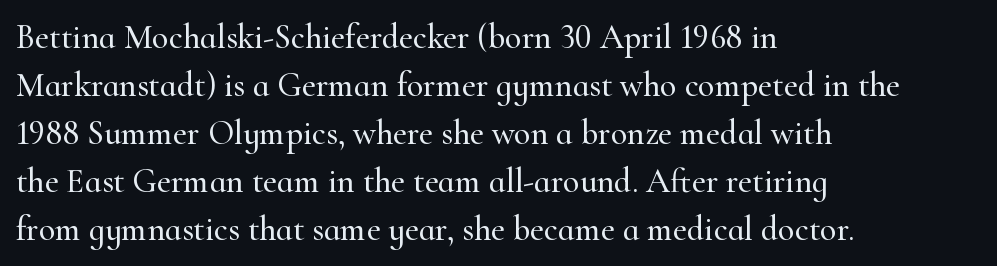
The image shows 34 px serif type, upright; set left-aligned, normal line spacing (1.41x), normal letter spacing, not underlined; high stroke contrast and a small x-height.
